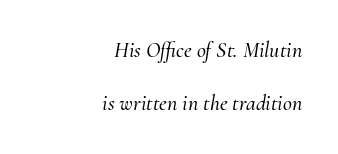
{"italic": "yes", "lean": "right", "slant_degrees": 10, "underline": "no", "align": "right", "line_spacing": "loose", "line_spacing_ratio": 2.43, "letter_spacing": "normal", "letter_spacing_em": 0.0, "glyph_px": 22}
